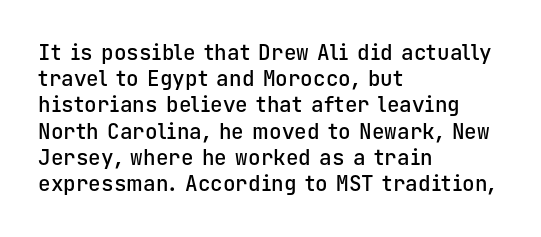
The image shows 21 px text type, upright; set left-aligned, normal line spacing (1.25x), normal letter spacing, not underlined.
